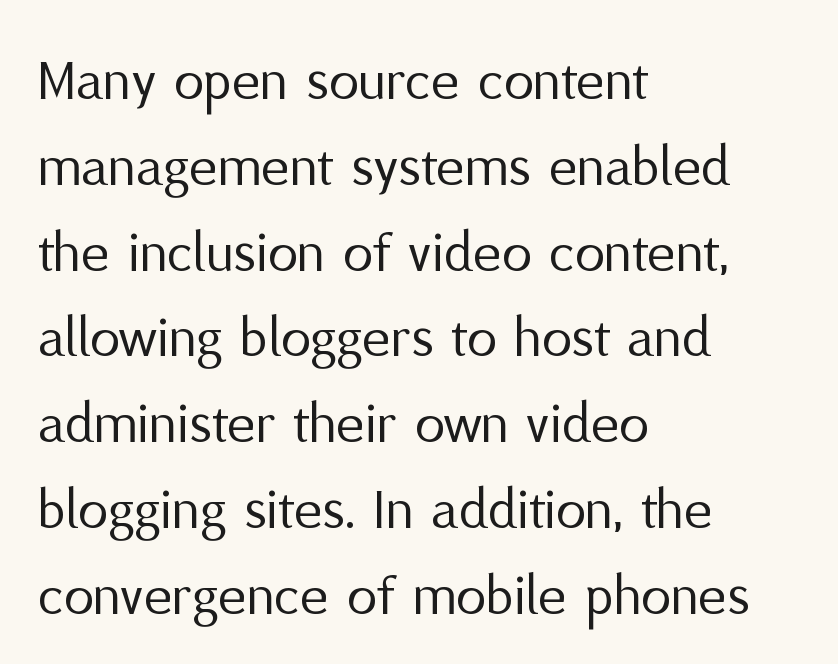
The image shows 60 px regular-weight sans-serif type, upright; set left-aligned, normal line spacing (1.43x), normal letter spacing, not underlined; medium stroke contrast and a medium x-height.
